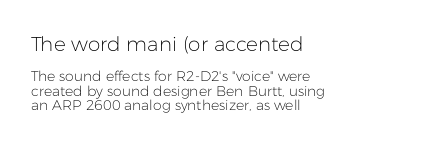
{"italic": "no", "bold": "no", "underline": "no", "align": "left", "line_spacing": "tight", "line_spacing_ratio": 1.02, "letter_spacing": "normal", "letter_spacing_em": 0.0, "larger_block": "first", "size_ratio": 1.43, "glyph_px": 20}
